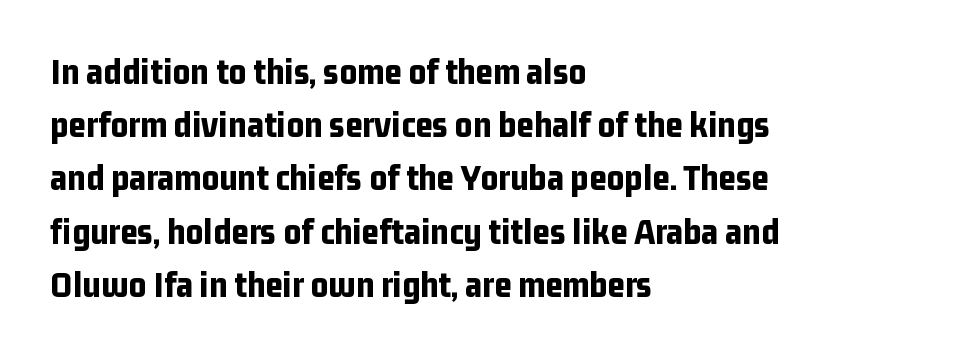
Q: Is the text bold? A: Yes.
Q: Is the text italic (slanted)? A: No, it is upright.
Q: Is the typeface a serif or a sans-serif typeface? A: Sans-serif.
Q: Is the text underlined? A: No.
Q: How is the paragraph aligned? A: Left-aligned.
Q: Is the spacing between letters normal or unusually wide? A: Normal.
Q: Is the spacing between lines tight, normal or loose? A: Normal.
Q: Width (condensed, normal, or wide)? A: Condensed.
Q: Stroke contrast? A: Low.
Q: x-height? A: Medium.
Q: Monospaced? A: No.
